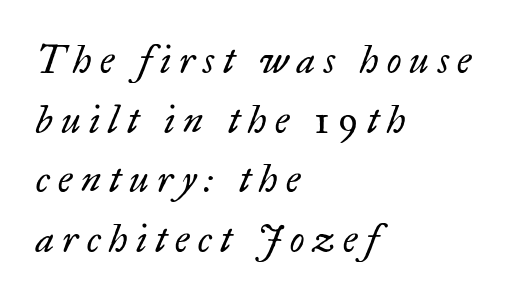
{"serif": "yes", "italic": "yes", "lean": "right", "slant_degrees": 17, "bold": "no", "weight": "regular", "width": "normal", "stroke_contrast": "low", "x_height": "small", "monospaced": "no", "underline": "no", "align": "left", "line_spacing": "normal", "line_spacing_ratio": 1.57, "letter_spacing": "wide", "letter_spacing_em": 0.22, "glyph_px": 38}
